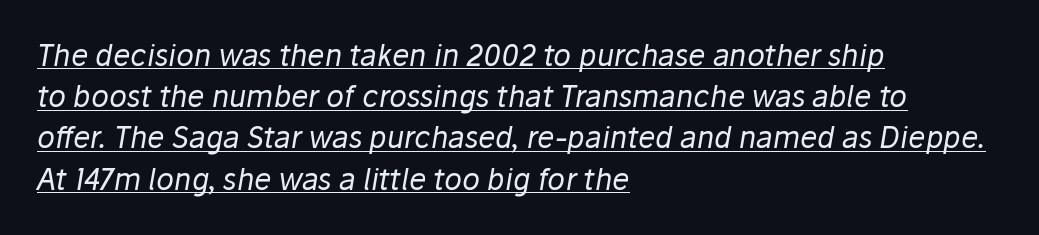
The image shows 29 px regular-weight type, italic (leaning right); set left-aligned, normal line spacing (1.42x), normal letter spacing, underlined; low stroke contrast and a medium x-height.
